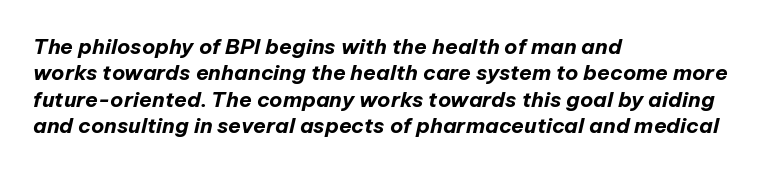
The image shows 21 px bold type, italic (leaning right); set left-aligned, normal line spacing (1.26x), normal letter spacing, not underlined.
